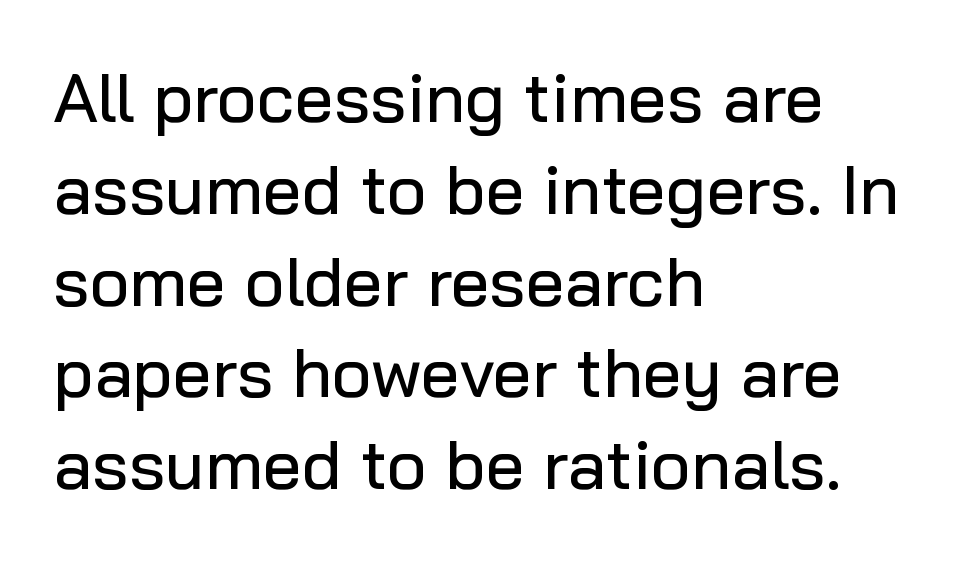
The image shows 69 px sans-serif type, upright; set left-aligned, normal line spacing (1.33x), normal letter spacing, not underlined; low stroke contrast and a medium x-height.
